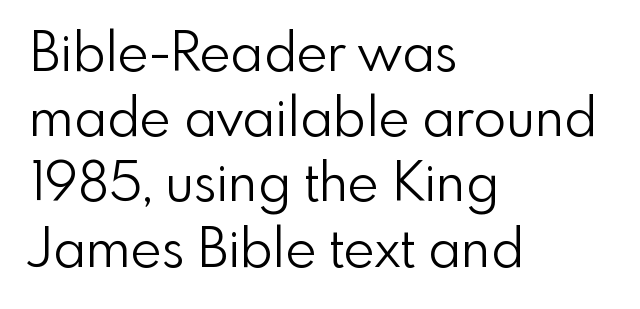
Q: Is the text bold? A: No.
Q: Is the text italic (slanted)? A: No, it is upright.
Q: Is the typeface a serif or a sans-serif typeface? A: Sans-serif.
Q: Is the text underlined? A: No.
Q: How is the paragraph aligned? A: Left-aligned.
Q: Is the spacing between letters normal or unusually wide? A: Normal.
Q: Width (condensed, normal, or wide)? A: Normal.
Q: Stroke contrast? A: Low.
Q: x-height? A: Small.
Q: Monospaced? A: No.
